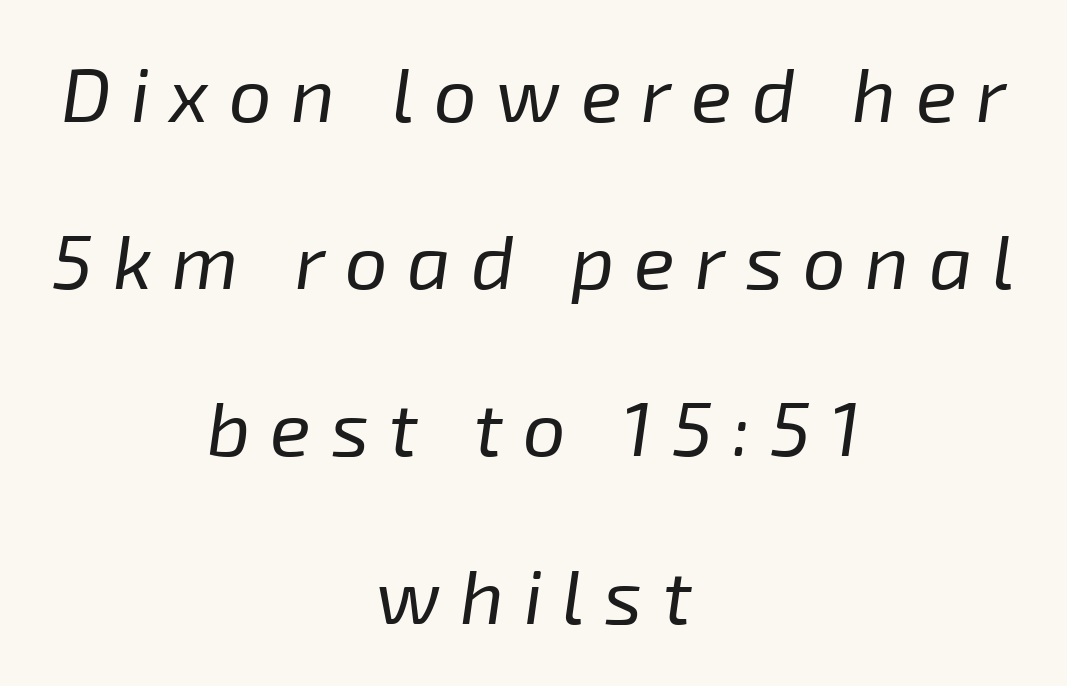
Leading: increased. Varying glyph widths throughout — classic text-font behaviour. Counters stay open thanks to moderate or lighter strokes. Only glyphs here, with clear space below each row.
